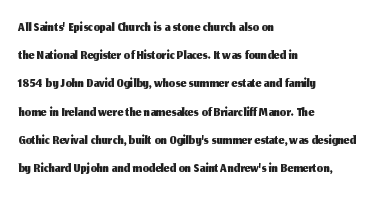
Quick note: interline space is typical. Layout note: lines flush left. The tracking reads as untouched default to a designer's eye. The passage shown is not underscored anywhere. The type sits square on the baseline with zero lean.
